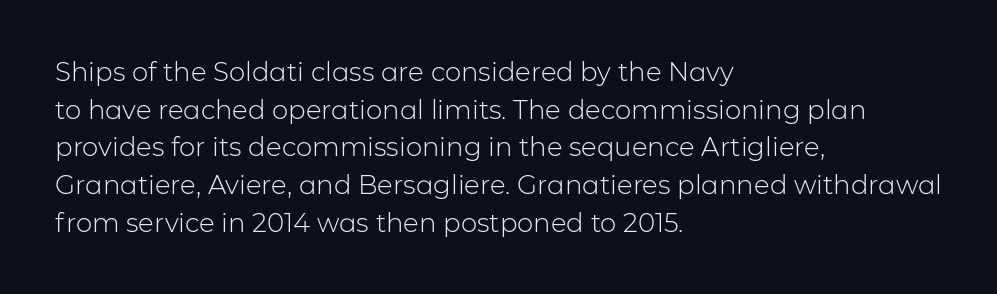
The image shows 26 px text type, upright; set left-aligned, normal line spacing (1.45x), normal letter spacing, not underlined.
